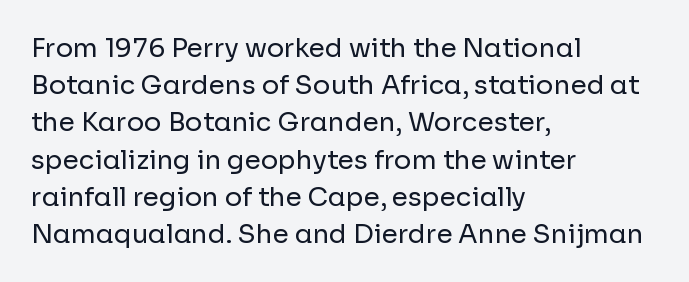
{"italic": "no", "bold": "no", "underline": "no", "align": "left", "line_spacing": "normal", "line_spacing_ratio": 1.43, "letter_spacing": "normal", "letter_spacing_em": 0.0, "glyph_px": 26}
